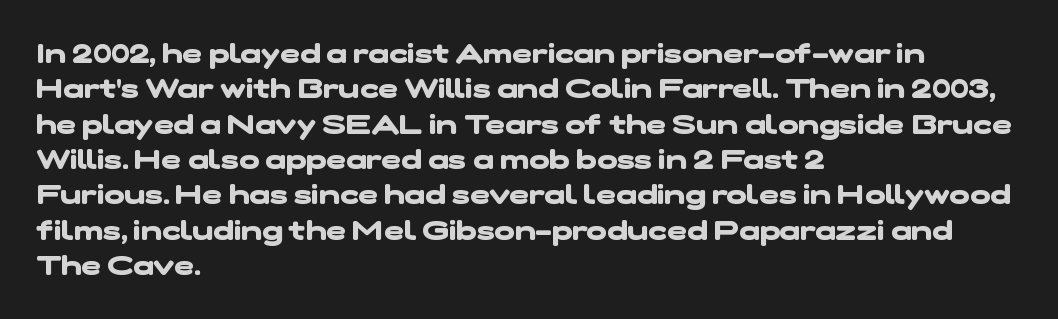
The image shows 27 px bold type; set left-aligned, normal line spacing (1.31x), normal letter spacing, not underlined.
